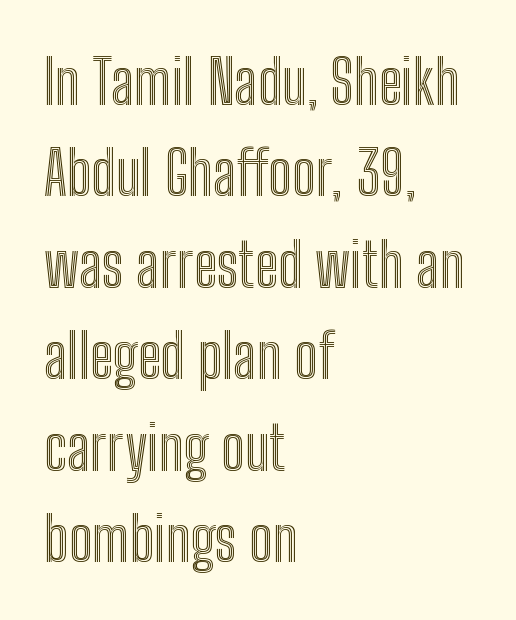
The specimen omits any rule beneath the text block's lines. Layout note: lines flush left. The space between consecutive lines is moderate. When letters stand straight like this, we call the style roman or upright. Caption: standard tracking, unaltered. The passage shown is typed in a proportional face where columns would drift.
